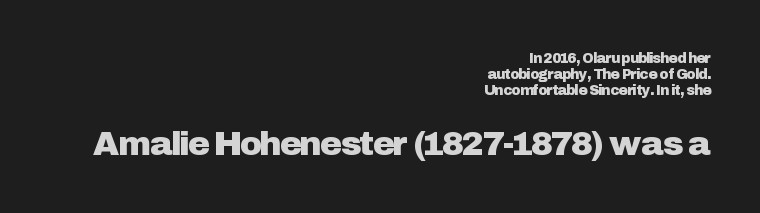
The face used here is a sans, in the tradition of grotesques and geometrics. This block would grow much taller if given ordinary leading; it's compressed now. Unmarked baselines from the first word to the last. The typography opts for an upright posture over an oblique one. Casual observation: everything's shoved over to the right. Note the varied advance widths — an 'i' is clearly narrower than an 'm'.
